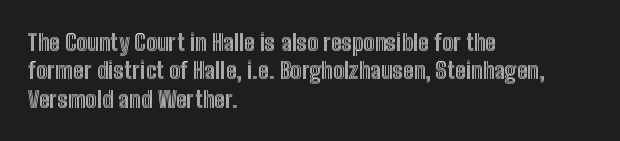
Q: Is the text italic (slanted)? A: No, it is upright.
Q: Is the text underlined? A: No.
Q: How is the paragraph aligned? A: Left-aligned.
Q: Is the spacing between letters normal or unusually wide? A: Normal.
